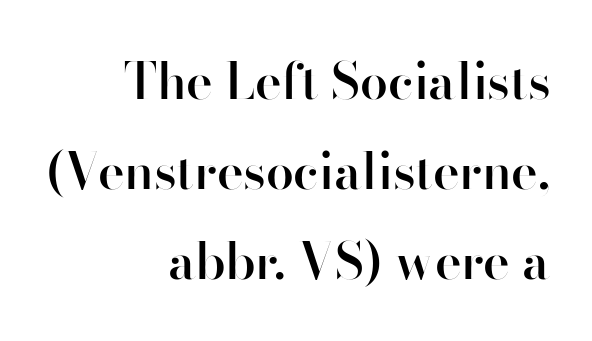
The rendering uses natural spacing where letterforms have individual widths. Letterform terminals end flat and unadorned throughout the passage. Glyph-to-glyph distance matches everyday printed text. The typesetting leans somewhat heavy: a semibold. The ragged edge is on the left, which tells us the setting is flush right. No italicization has been applied; the sample stays upright.
